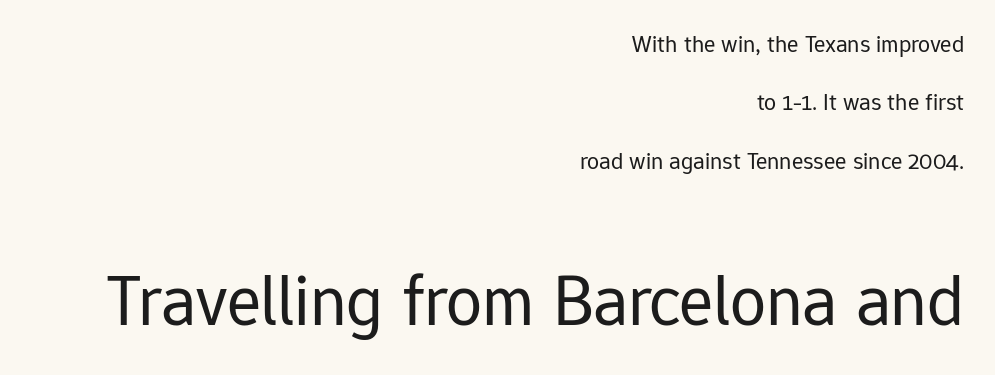
Q: Is the text bold? A: No.
Q: Is the text italic (slanted)? A: No, it is upright.
Q: Is the typeface a serif or a sans-serif typeface? A: Sans-serif.
Q: Is the text underlined? A: No.
Q: How is the paragraph aligned? A: Right-aligned.
Q: Is the spacing between letters normal or unusually wide? A: Normal.
Q: Is the spacing between lines tight, normal or loose? A: Loose.
Q: Which block of text is set in a larger size, the first (top) or the second (bottom)? A: The second (bottom) one.
Q: Width (condensed, normal, or wide)? A: Normal.
Q: Stroke contrast? A: Low.
Q: x-height? A: Medium.
Q: Monospaced? A: No.
